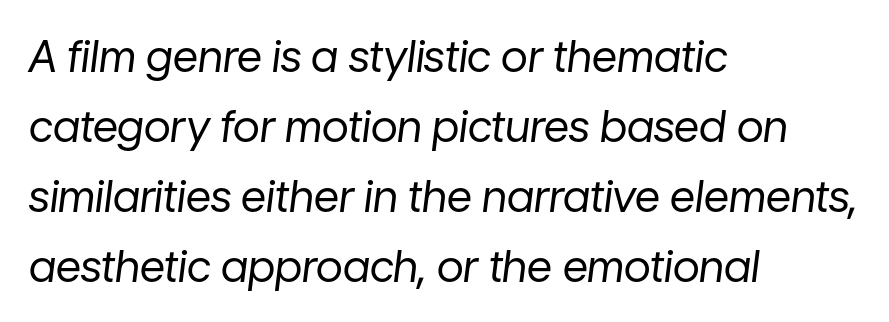
The image shows 44 px regular-weight type, italic (leaning right); set left-aligned, normal line spacing (1.59x), normal letter spacing, not underlined; low stroke contrast and a medium x-height.
